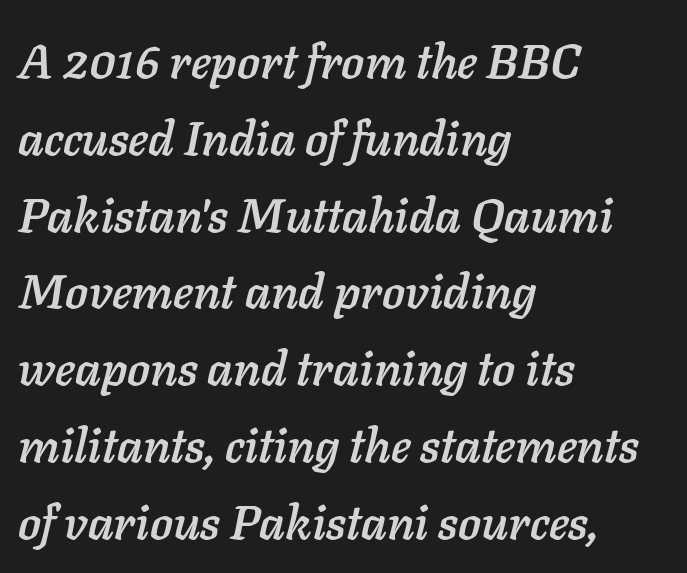
{"italic": "yes", "lean": "right", "slant_degrees": 11, "width": "normal", "stroke_contrast": "low", "x_height": "medium", "monospaced": "no", "underline": "no", "align": "left", "line_spacing": "normal", "line_spacing_ratio": 1.6, "letter_spacing": "normal", "letter_spacing_em": 0.0, "glyph_px": 48}
